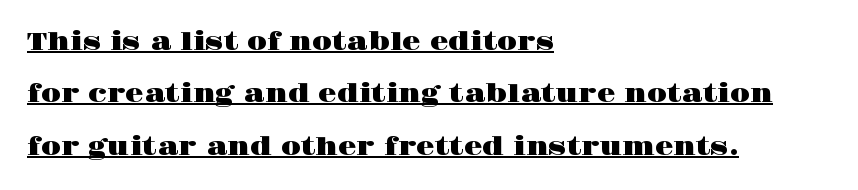
The image shows 24 px text type, upright; set left-aligned, loose line spacing (2.18x), normal letter spacing, underlined.
